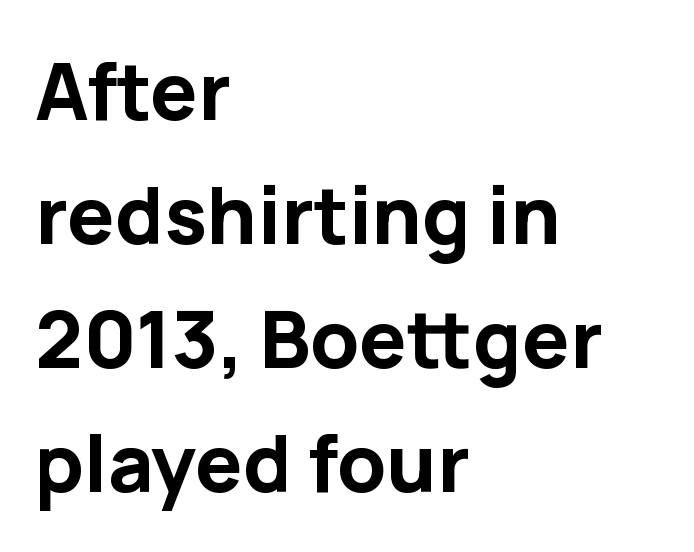
Q: Is the text bold? A: Yes.
Q: Is the text italic (slanted)? A: No, it is upright.
Q: Is the typeface a serif or a sans-serif typeface? A: Sans-serif.
Q: Is the text underlined? A: No.
Q: How is the paragraph aligned? A: Left-aligned.
Q: Is the spacing between letters normal or unusually wide? A: Normal.
Q: Is the spacing between lines tight, normal or loose? A: Normal.
Q: Width (condensed, normal, or wide)? A: Normal.
Q: Stroke contrast? A: Low.
Q: x-height? A: Medium.
Q: Monospaced? A: No.
